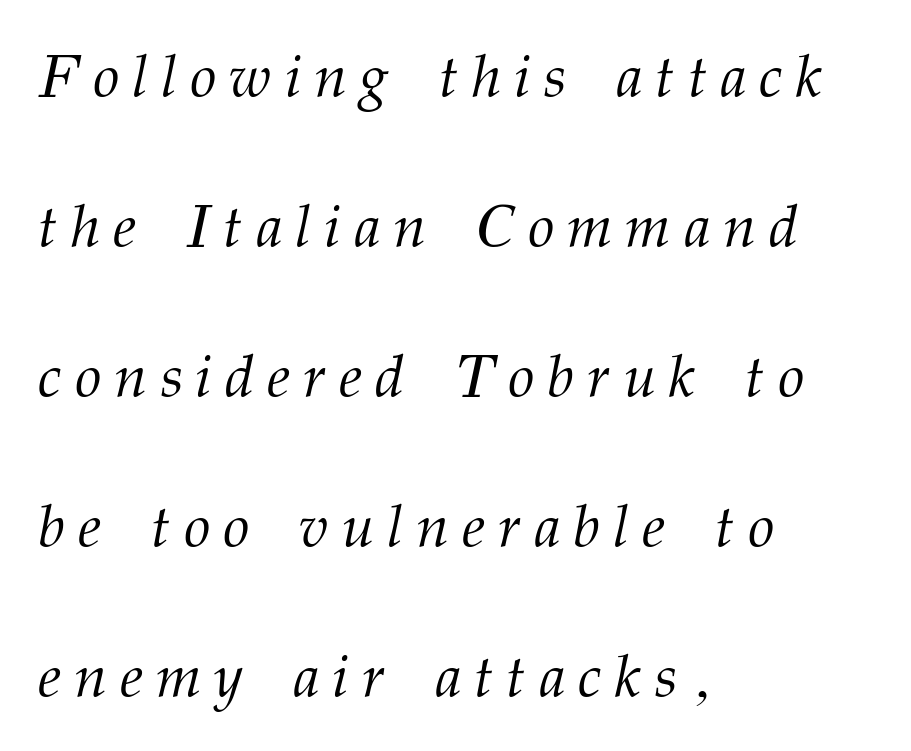
Q: Is the text bold? A: No.
Q: Is the text italic (slanted)? A: Yes, it leans right by about 12 degrees.
Q: Is the typeface a serif or a sans-serif typeface? A: Serif.
Q: Is the text underlined? A: No.
Q: How is the paragraph aligned? A: Left-aligned.
Q: Is the spacing between letters normal or unusually wide? A: Unusually wide.
Q: Is the spacing between lines tight, normal or loose? A: Loose.
Q: Width (condensed, normal, or wide)? A: Normal.
Q: Stroke contrast? A: Medium.
Q: x-height? A: Medium.
Q: Monospaced? A: No.
